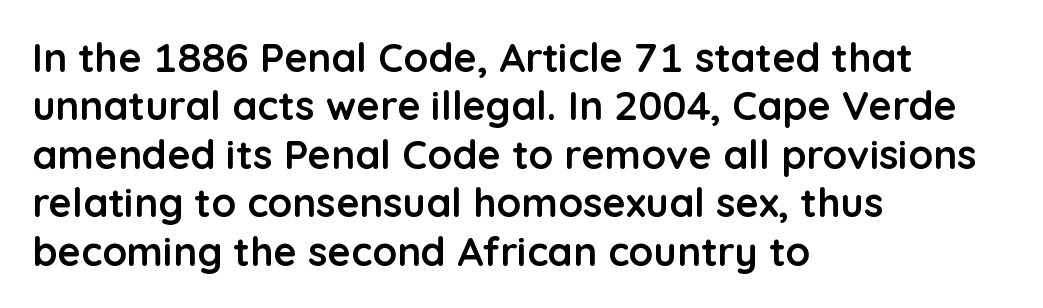
Q: Is the text bold? A: Yes.
Q: Is the text italic (slanted)? A: No, it is upright.
Q: Is the typeface a serif or a sans-serif typeface? A: Sans-serif.
Q: Is the text underlined? A: No.
Q: How is the paragraph aligned? A: Left-aligned.
Q: Is the spacing between letters normal or unusually wide? A: Normal.
Q: Width (condensed, normal, or wide)? A: Normal.
Q: Stroke contrast? A: Low.
Q: x-height? A: Medium.
Q: Monospaced? A: No.
